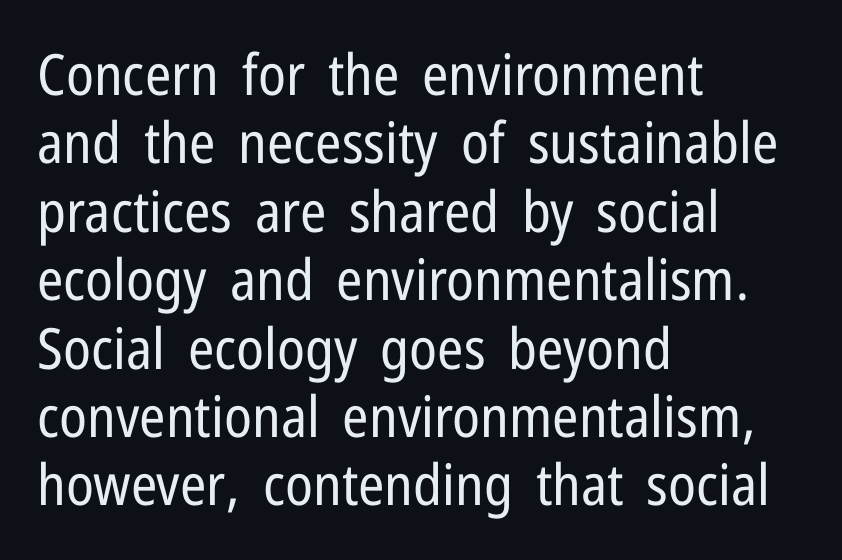
The face looks like a standard text weight, possibly lighter. The face used here is proportionally spaced, like ordinary book or web type. Honestly, the letter spacing is just normal — you wouldn't notice it. Descenders are the only things crossing below the line. Stroke terminals: plain, sans-serif.
